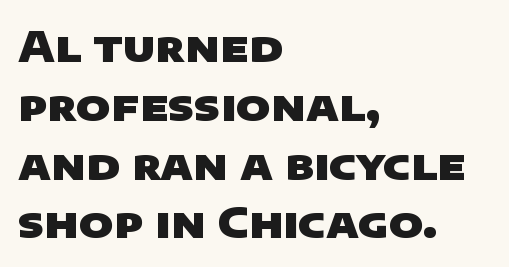
The image shows 42 px heavy, wide sans-serif type; set left-aligned, normal line spacing (1.4x), normal letter spacing, not underlined; low stroke contrast and a large x-height.
